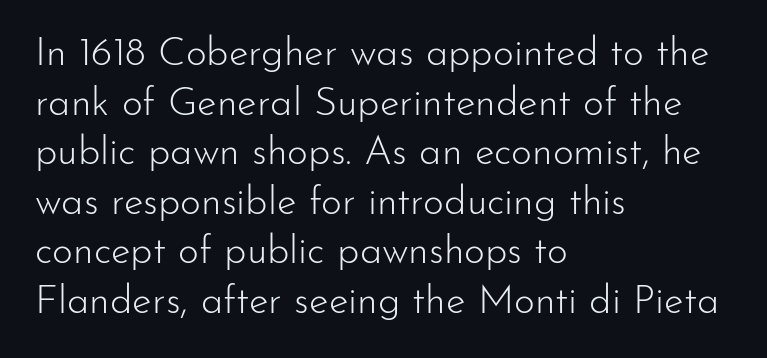
The image shows 40 px light sans-serif type, upright; set left-aligned, line spacing 1.24x, normal letter spacing, not underlined; low stroke contrast and a small x-height.
